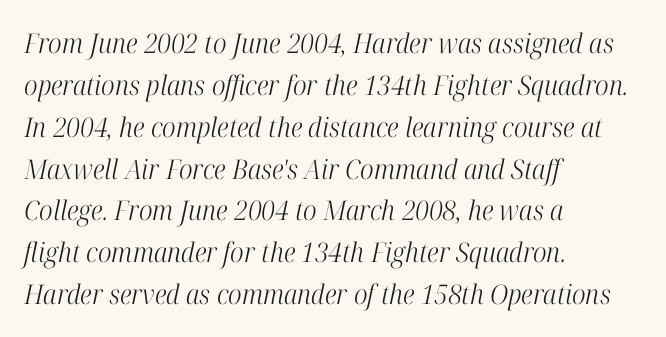
The image shows 27 px text type, italic (leaning right); set left-aligned, normal line spacing (1.55x), normal letter spacing, not underlined.
